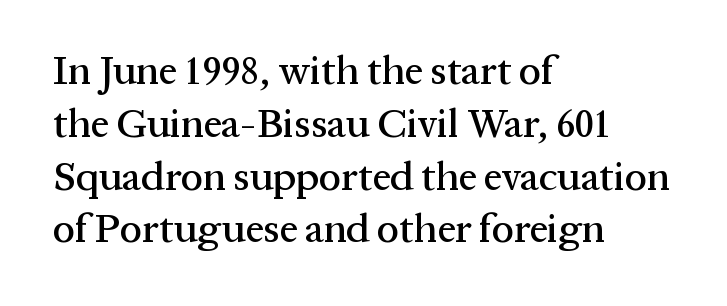
What stands out about the letter spacing? Nothing — it is the standard amount. The rows are spaced the way most documents space them. Glance below the letters and you will spot only blank space. A typesetter would call this proportional, since set widths differ per character.
